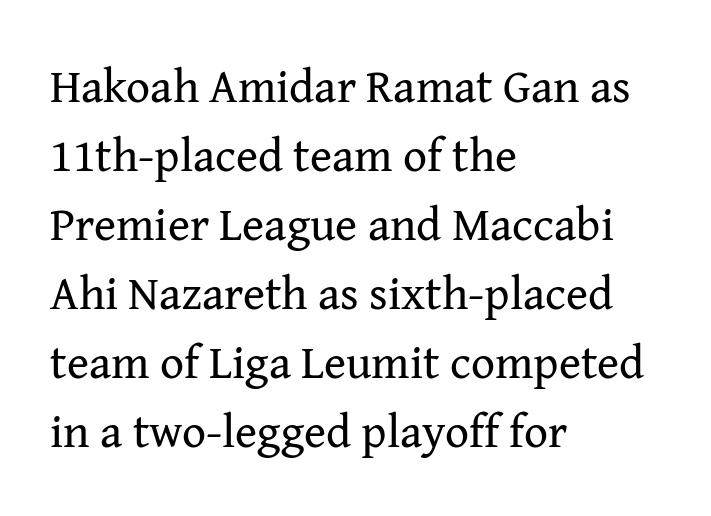
Q: Is the text bold? A: No.
Q: Is the text italic (slanted)? A: No, it is upright.
Q: Is the typeface a serif or a sans-serif typeface? A: Serif.
Q: Is the text underlined? A: No.
Q: How is the paragraph aligned? A: Left-aligned.
Q: Is the spacing between letters normal or unusually wide? A: Normal.
Q: Is the spacing between lines tight, normal or loose? A: Normal.
Q: Width (condensed, normal, or wide)? A: Normal.
Q: Stroke contrast? A: Medium.
Q: x-height? A: Medium.
Q: Monospaced? A: No.
